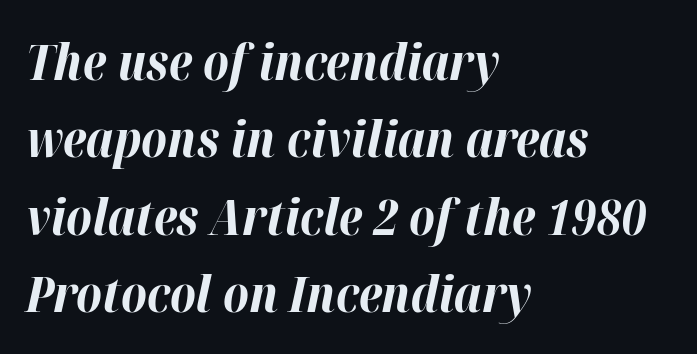
There's an unmistakable incline to the writing here. Do the characters align in a grid? No, the font is proportional. The lines in this sample share a left origin and differ only in where they stop. What stands out about the letter spacing? Nothing — it is the standard amount. Compared with typical paragraphs, the rows here are spaced about the same. Lines of text with bare space underneath.
